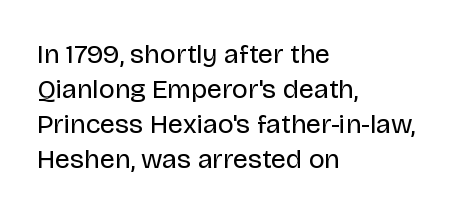
{"italic": "no", "bold": "no", "underline": "no", "align": "left", "line_spacing": "normal", "line_spacing_ratio": 1.3, "letter_spacing": "normal", "letter_spacing_em": 0.0, "glyph_px": 27}
